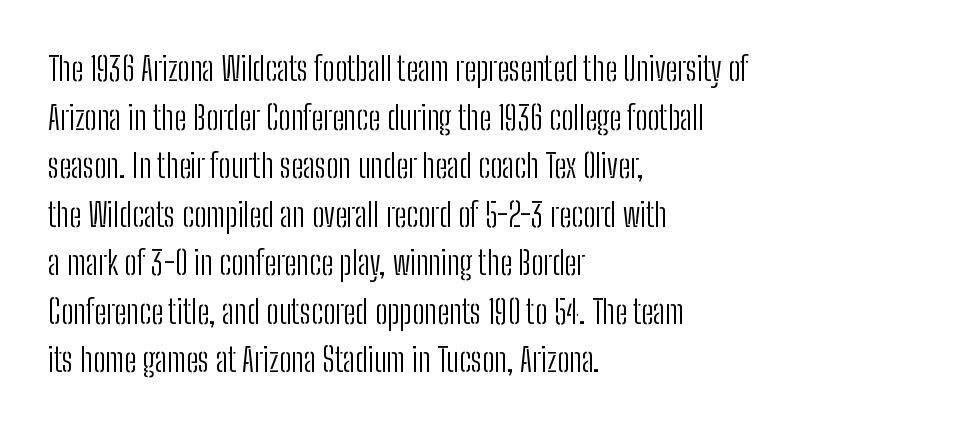
{"serif": "no", "italic": "no", "bold": "no", "weight": "light", "width": "condensed", "stroke_contrast": "low", "x_height": "medium", "monospaced": "no", "underline": "no", "align": "left", "line_spacing": "normal", "line_spacing_ratio": 1.47, "letter_spacing": "normal", "letter_spacing_em": 0.0, "glyph_px": 33}
